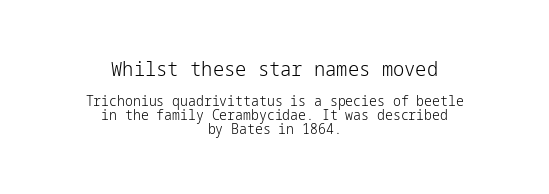
Q: Is the text bold? A: No.
Q: Is the text italic (slanted)? A: No, it is upright.
Q: Is the text underlined? A: No.
Q: How is the paragraph aligned? A: Centered.
Q: Is the spacing between letters normal or unusually wide? A: Normal.
Q: Is the spacing between lines tight, normal or loose? A: Tight.
Q: Which block of text is set in a larger size, the first (top) or the second (bottom)? A: The first (top) one.
